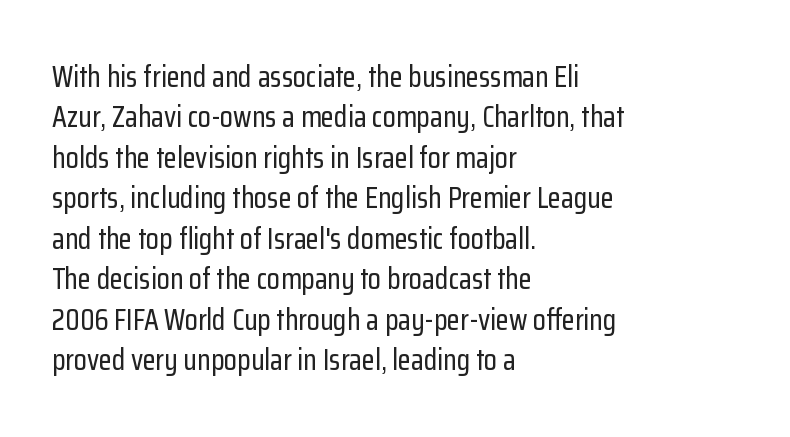
Q: Is the text italic (slanted)? A: No, it is upright.
Q: Is the typeface a serif or a sans-serif typeface? A: Sans-serif.
Q: Is the text underlined? A: No.
Q: How is the paragraph aligned? A: Left-aligned.
Q: Is the spacing between letters normal or unusually wide? A: Normal.
Q: Is the spacing between lines tight, normal or loose? A: Normal.
Q: Width (condensed, normal, or wide)? A: Condensed.
Q: Stroke contrast? A: Low.
Q: x-height? A: Medium.
Q: Monospaced? A: No.
